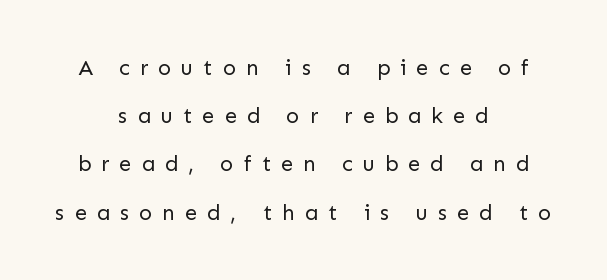
The image shows 22 px text type, upright; set centered, loose line spacing (2.19x), unusually wide letter spacing (+0.45 em), not underlined.
